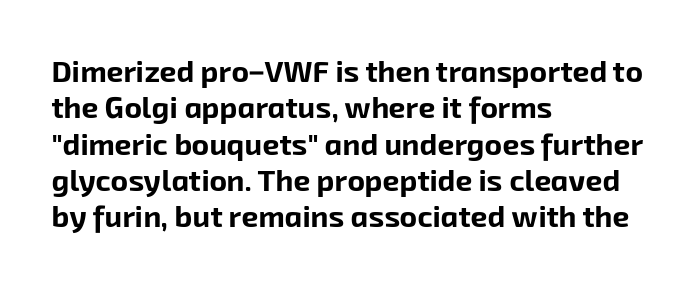
The image shows 30 px bold sans-serif type; set left-aligned, line spacing 1.21x, normal letter spacing, not underlined; low stroke contrast and a medium x-height.
